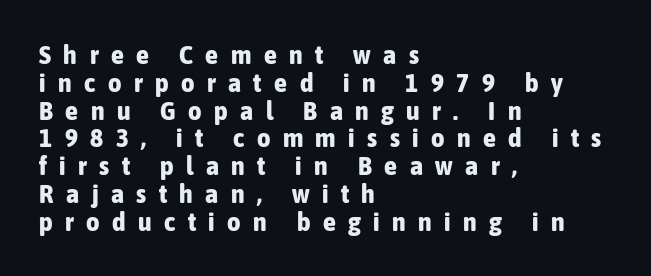
Weight check: bold — yes, fully. Tall strokes in this sample are plumb rather than angled. Honestly, the letter spacing is so wide it's the main thing you notice. Is the block centered? No — it sits flush against the left margin. Vertical spacing — tight. Descenders are the only things crossing below the line.
